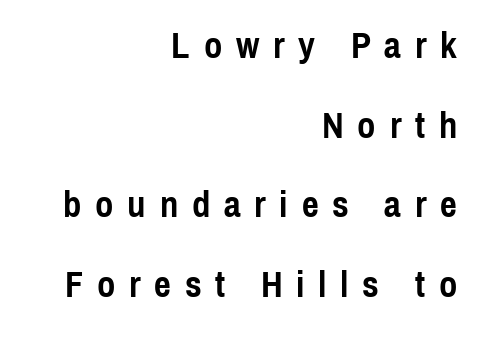
The image shows 37 px semibold, condensed sans-serif type, upright; set right-aligned, loose line spacing (2.15x), unusually wide letter spacing (+0.37 em), not underlined; a medium x-height.
